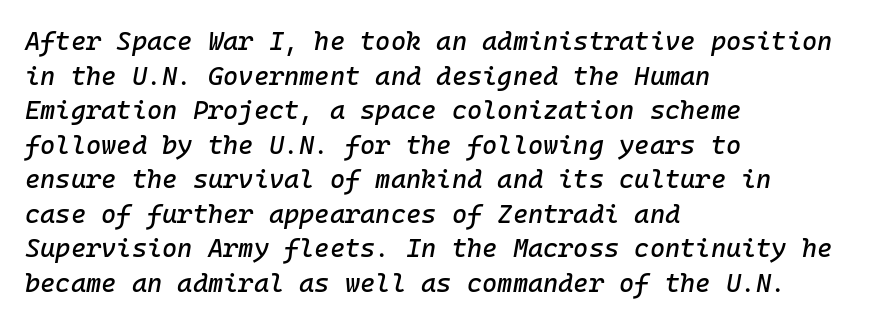
The image shows 26 px text type, italic (leaning right); set left-aligned, normal line spacing (1.33x), normal letter spacing, not underlined.
